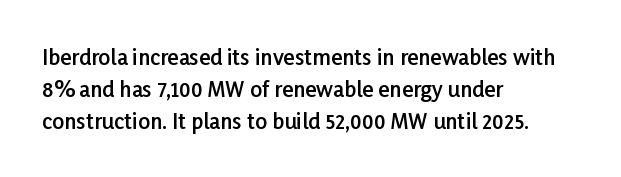
Q: Is the text bold? A: Semi-bold.
Q: Is the text italic (slanted)? A: No, it is upright.
Q: Is the text underlined? A: No.
Q: How is the paragraph aligned? A: Left-aligned.
Q: Is the spacing between letters normal or unusually wide? A: Normal.
Q: Is the spacing between lines tight, normal or loose? A: Normal.
